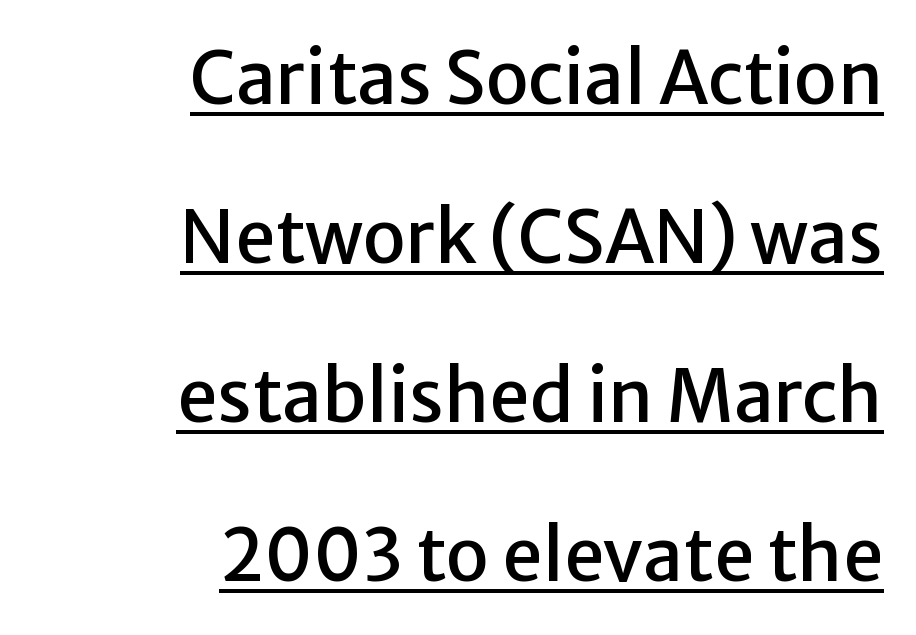
You could not count columns in this text — the font is proportionally spaced. These lines are composed in type without serifs. Like a heading marked for emphasis, these lines bear an underscore. The type is set solid horizontally, with unmodified tracking. Characters remain perfectly vertical along every line. Right-aligned paragraph, ragged on the left.
